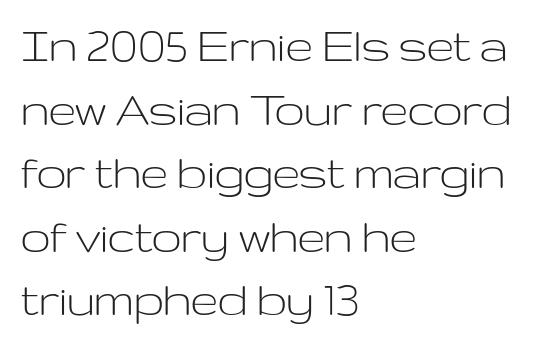
Any mark beneath the type? The region is blank. Glyph-to-glyph distance matches everyday printed text. Each letter keeps its own natural width here, so spacing adapts to shape. Stroke mass is kept to a normal reading level or below.
